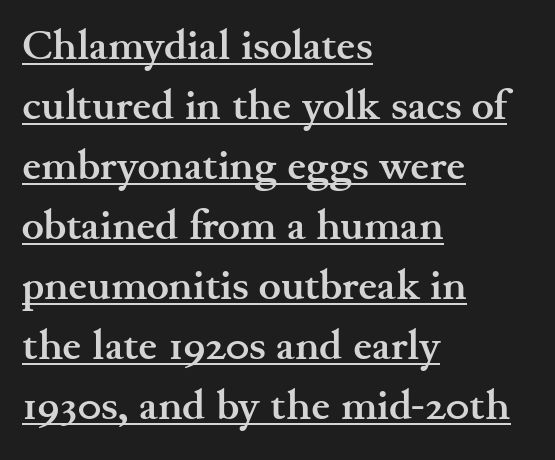
I'd describe the lettering as bold — thick and assertive. The face used here appears with an underline applied. Each new line begins a customary step beneath the previous one. Students, note that the glyphs here touch the page at normal intervals. Is this a fixed-width face? No — the glyphs have proportional, varying widths. The typesetter chose a ragged-right arrangement here.
